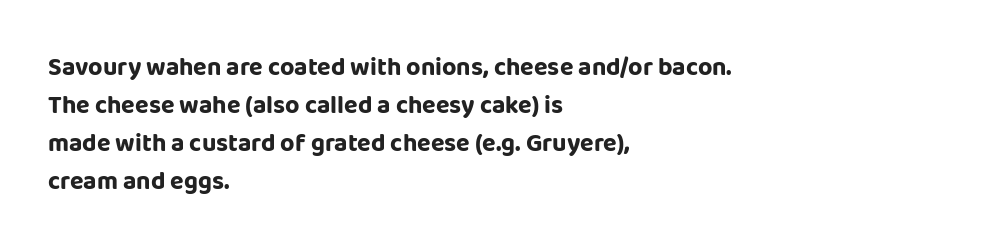
Leftover space on each line is placed entirely after the last word. Normally led — the rows are evenly, conventionally spaced. Type without underlining. Here the glyphs are tracked normally, forming tight word shapes.
